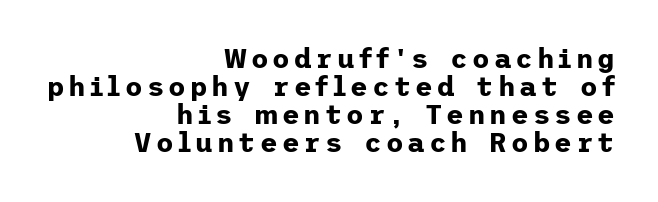
The image shows 27 px bold type, upright; set right-aligned, tight line spacing (1.04x), not underlined.
